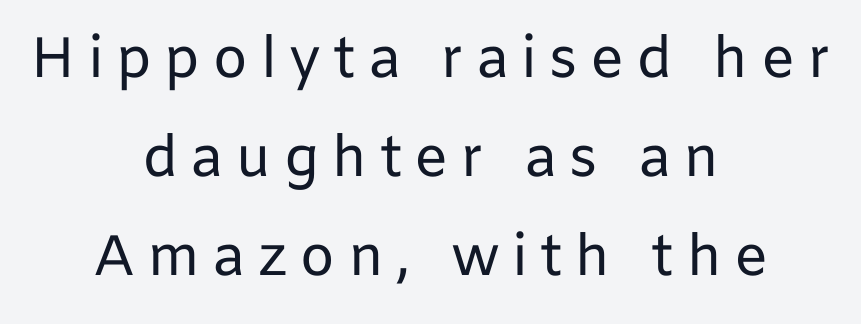
The image shows 57 px regular-weight sans-serif type, upright; set centered, line spacing 1.74x, unusually wide letter spacing (+0.21 em), not underlined; low stroke contrast and a medium x-height.
